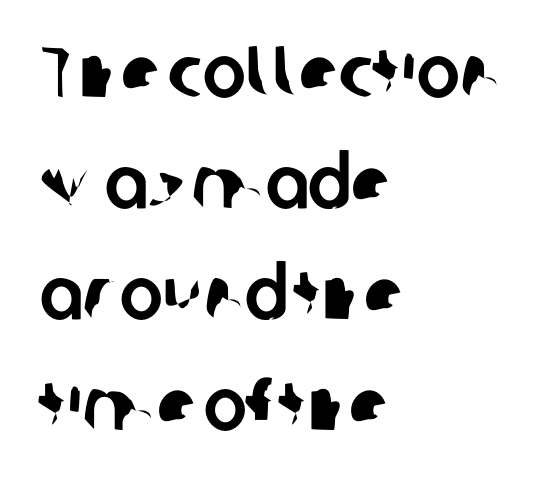
Q: Is the typeface a serif or a sans-serif typeface? A: Sans-serif.
Q: Is the text underlined? A: No.
Q: How is the paragraph aligned? A: Left-aligned.
Q: Is the spacing between letters normal or unusually wide? A: Normal.
Q: Is the spacing between lines tight, normal or loose? A: Normal.
Q: Width (condensed, normal, or wide)? A: Normal.
Q: Stroke contrast? A: Low.
Q: x-height? A: Medium.
Q: Monospaced? A: No.
